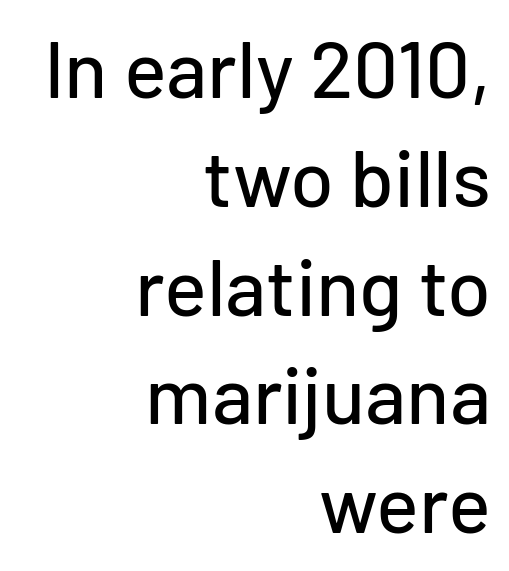
{"serif": "no", "italic": "no", "width": "normal", "stroke_contrast": "low", "x_height": "medium", "monospaced": "no", "underline": "no", "align": "right", "line_spacing": "normal", "line_spacing_ratio": 1.36, "letter_spacing": "normal", "letter_spacing_em": 0.0, "glyph_px": 80}
